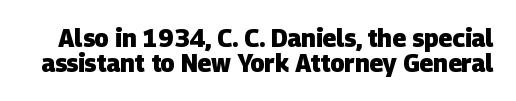
{"bold": "yes", "underline": "no", "line_spacing": "tight", "line_spacing_ratio": 1.04, "letter_spacing": "normal", "letter_spacing_em": 0.0, "glyph_px": 24}
